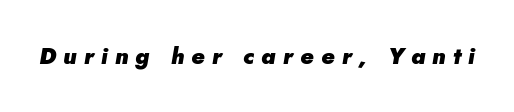
Q: Is the text bold? A: Yes.
Q: Is the text italic (slanted)? A: Yes, it leans right by about 5 degrees.
Q: Is the text underlined? A: No.
Q: Is the spacing between letters normal or unusually wide? A: Unusually wide.
